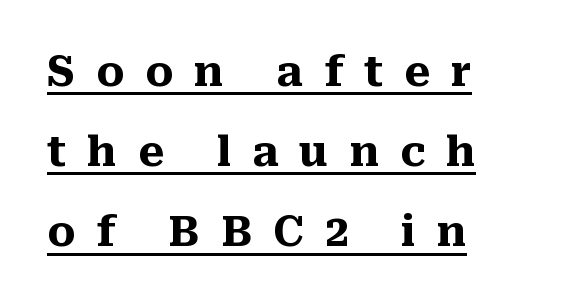
The image shows 42 px heavy serif type, upright; set left-aligned, loose line spacing (1.91x), unusually wide letter spacing (+0.5 em), underlined; medium stroke contrast and a medium x-height.
